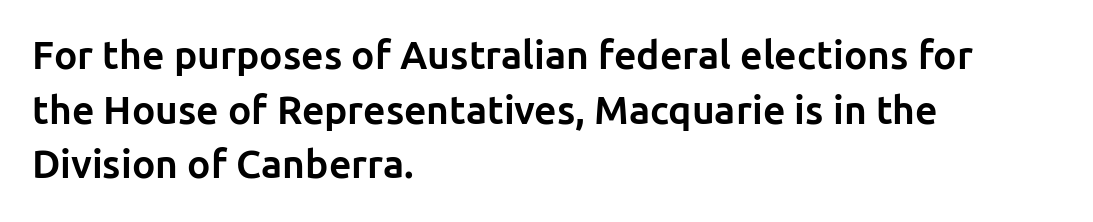
Q: Is the text bold? A: Yes.
Q: Is the text italic (slanted)? A: No, it is upright.
Q: Is the typeface a serif or a sans-serif typeface? A: Sans-serif.
Q: Is the text underlined? A: No.
Q: How is the paragraph aligned? A: Left-aligned.
Q: Is the spacing between letters normal or unusually wide? A: Normal.
Q: Is the spacing between lines tight, normal or loose? A: Normal.
Q: Width (condensed, normal, or wide)? A: Normal.
Q: Stroke contrast? A: Low.
Q: x-height? A: Medium.
Q: Monospaced? A: No.
